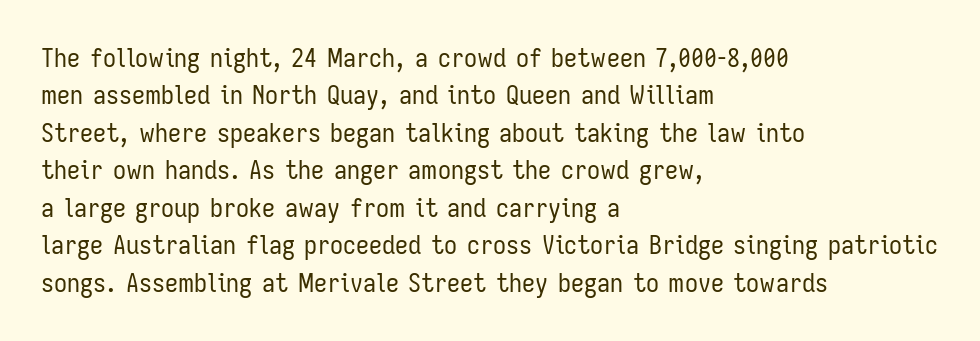
The image shows 26 px text type, upright; set left-aligned, normal line spacing (1.44x), normal letter spacing, not underlined.
